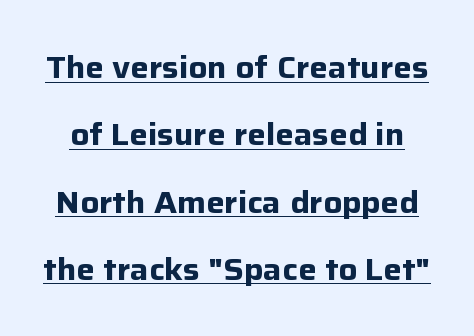
Successive baselines arrive slowly, with a big drop between each. Honestly, the letter spacing is just normal — you wouldn't notice it. Are there feet on the stems? There aren't — it's a sans. This sample uses an upright cut, with every glyph sitting square on the baseline.
